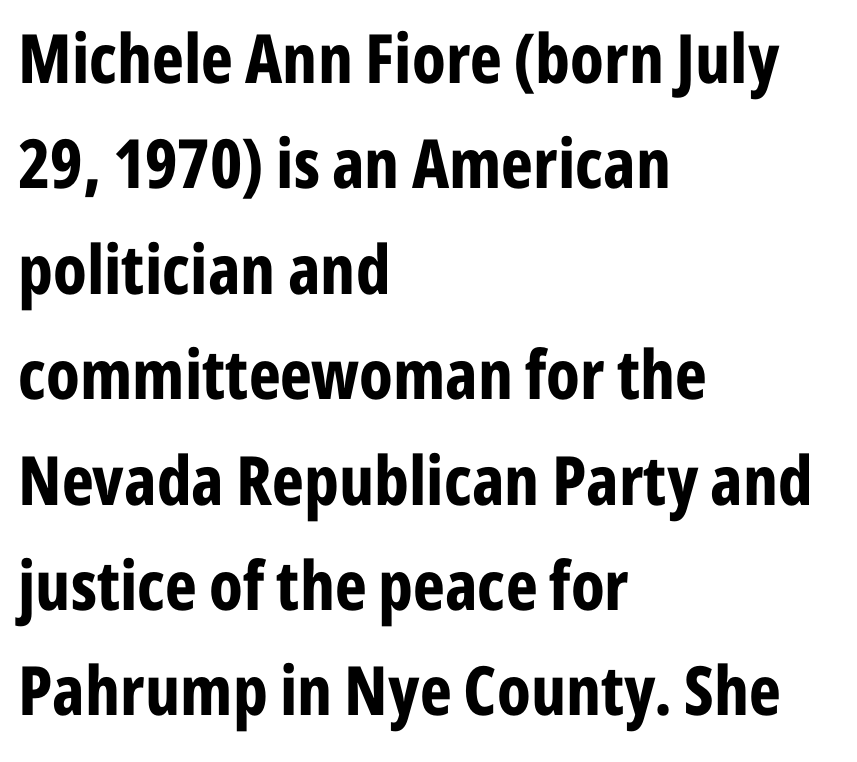
The image shows 68 px bold, condensed sans-serif type, upright; set left-aligned, normal line spacing (1.55x), normal letter spacing, not underlined; low stroke contrast and a medium x-height.
